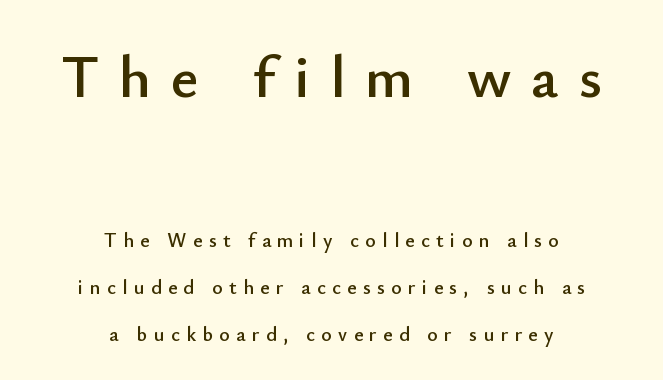
Q: Is the text italic (slanted)? A: No, it is upright.
Q: Is the typeface a serif or a sans-serif typeface? A: Sans-serif.
Q: Is the text underlined? A: No.
Q: How is the paragraph aligned? A: Centered.
Q: Is the spacing between letters normal or unusually wide? A: Unusually wide.
Q: Is the spacing between lines tight, normal or loose? A: Loose.
Q: Which block of text is set in a larger size, the first (top) or the second (bottom)? A: The first (top) one.
Q: Width (condensed, normal, or wide)? A: Normal.
Q: Stroke contrast? A: Low.
Q: x-height? A: Small.
Q: Monospaced? A: No.
